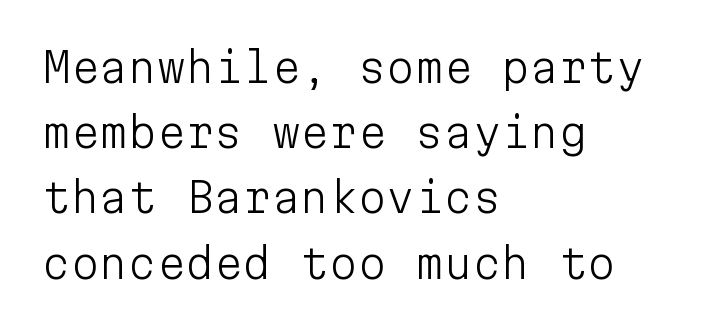
The line texture is even and compact thanks to regular tracking. The lines in this sample share a left origin and differ only in where they stop. The characters are drawn with everyday or finer stroke widths. This sample uses an upright cut, with every glyph sitting square on the baseline. Just letters on the line, the space beneath them empty. Notice how descenders clear the ascenders below comfortably — that's standard leading.
